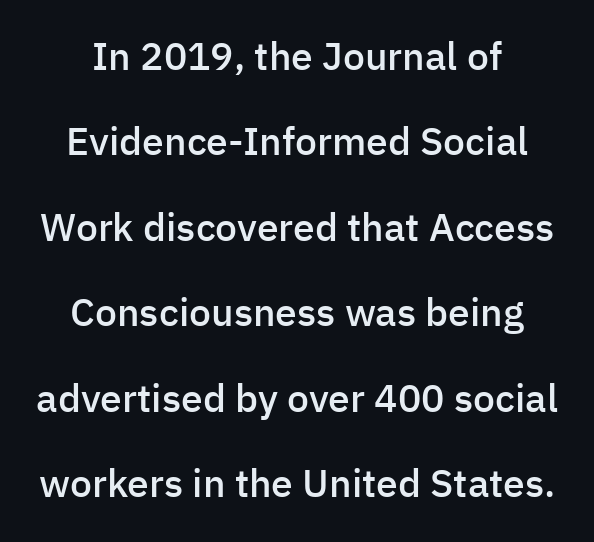
A bit beefed up — I'd call it semibold rather than bold. To sum up the face: it is a sans, with no serifs. A great deal of white space separates one row of letters from the next. Vertical strokes here are truly vertical. This sample is center-justified, so both line endings float freely. Letter spacing: default.
